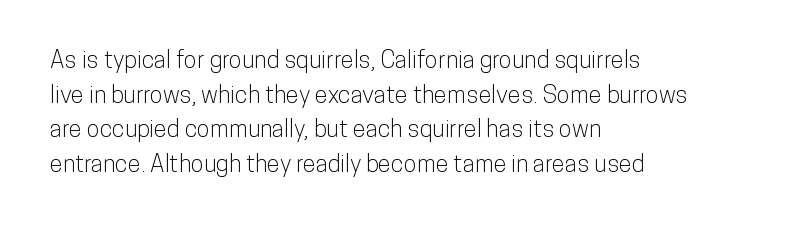
{"italic": "no", "underline": "no", "align": "left", "line_spacing": "normal", "line_spacing_ratio": 1.44, "letter_spacing": "normal", "letter_spacing_em": 0.0, "glyph_px": 24}
